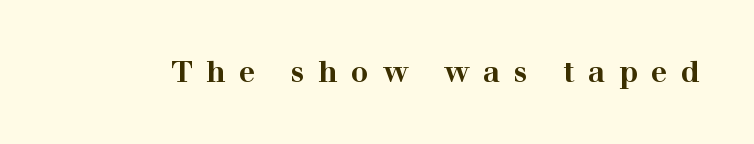
Q: Is the text bold? A: Yes.
Q: Is the text italic (slanted)? A: No, it is upright.
Q: Is the typeface a serif or a sans-serif typeface? A: Serif.
Q: Is the text underlined? A: No.
Q: Is the spacing between letters normal or unusually wide? A: Unusually wide.
Q: Width (condensed, normal, or wide)? A: Wide.
Q: Stroke contrast? A: High.
Q: x-height? A: Medium.
Q: Monospaced? A: No.
